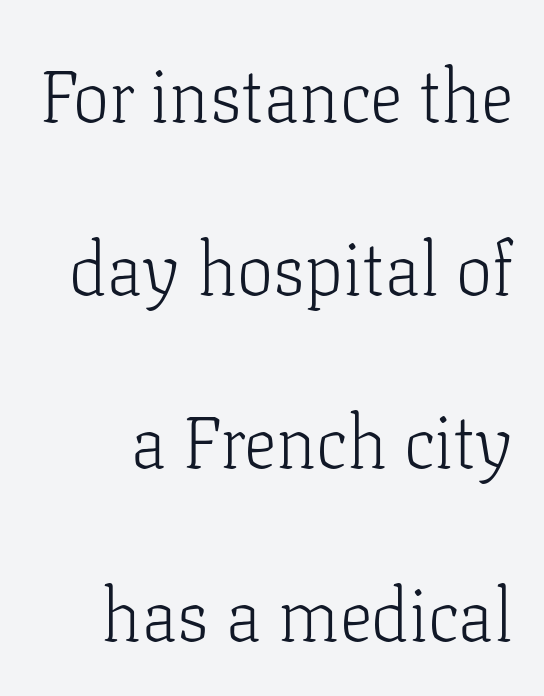
Q: Is the text bold? A: No.
Q: Is the text italic (slanted)? A: No, it is upright.
Q: Is the typeface a serif or a sans-serif typeface? A: Serif.
Q: Is the text underlined? A: No.
Q: Is the spacing between letters normal or unusually wide? A: Normal.
Q: Is the spacing between lines tight, normal or loose? A: Loose.
Q: Width (condensed, normal, or wide)? A: Normal.
Q: Stroke contrast? A: Low.
Q: x-height? A: Medium.
Q: Monospaced? A: No.
